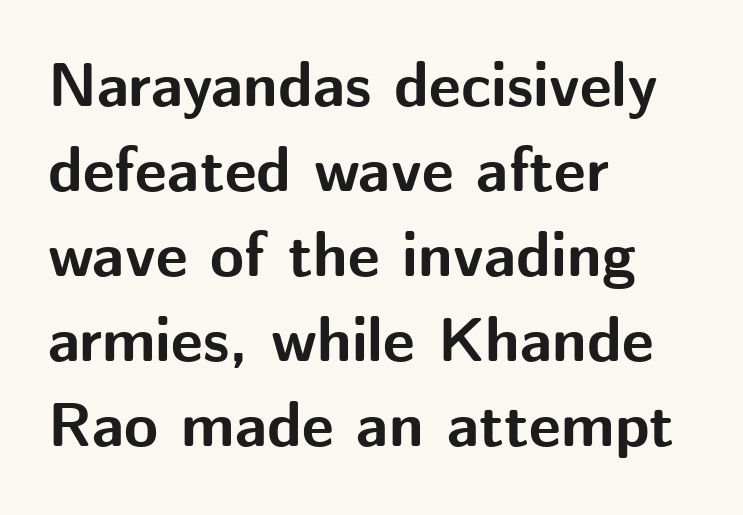
To sum up the face: it is a sans, with no serifs. Honestly, there is no underline to notice here at all. The type sits square on the baseline with zero lean. Typographic density is high because the face is bold. Students, observe: this is what conventionally led text looks like. Typeset ragged right — the left edge is the straight one.
